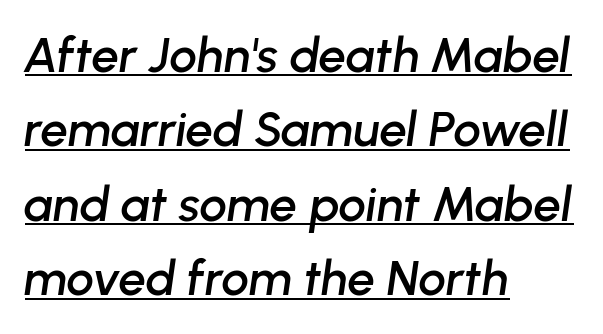
The face used here is proportionally spaced, like ordinary book or web type. Notice how the stems are inclined rather than vertical — that's the hallmark of italics. This sample keeps an unexceptional amount of space between lines. Leftover space on each line is placed entirely after the last word.
